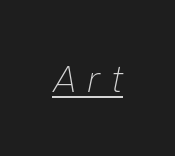
Q: Is the text bold? A: No.
Q: Is the text italic (slanted)? A: Yes, it leans right by about 12 degrees.
Q: Is the text underlined? A: Yes.
Q: Is the spacing between letters normal or unusually wide? A: Unusually wide.
Q: Width (condensed, normal, or wide)? A: Normal.
Q: Stroke contrast? A: Low.
Q: x-height? A: Medium.
Q: Monospaced? A: No.
